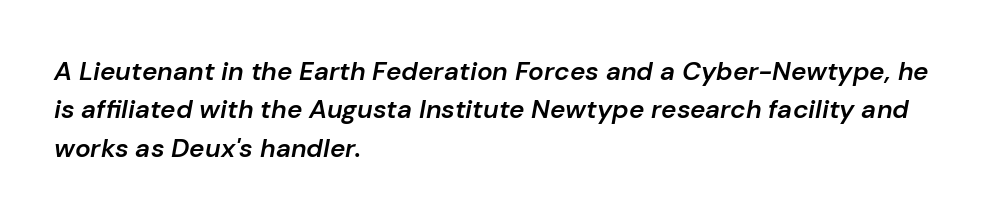
{"italic": "yes", "lean": "right", "slant_degrees": 10, "bold": "semi", "underline": "no", "align": "left", "line_spacing": "normal", "line_spacing_ratio": 1.48, "letter_spacing": "normal", "letter_spacing_em": 0.0, "glyph_px": 26}
